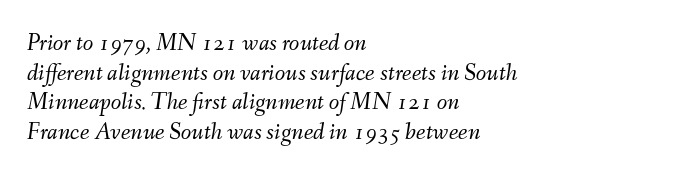
The image shows 24 px text type, italic (leaning right); set left-aligned, line spacing 1.23x, normal letter spacing, not underlined.
